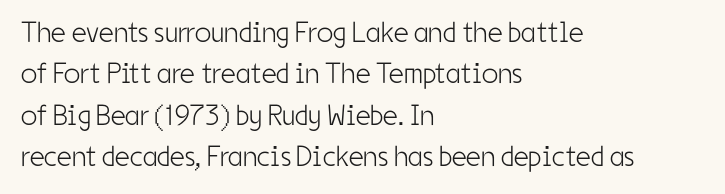
Q: Is the text bold? A: No.
Q: Is the text italic (slanted)? A: No, it is upright.
Q: Is the typeface a serif or a sans-serif typeface? A: Sans-serif.
Q: Is the text underlined? A: No.
Q: How is the paragraph aligned? A: Left-aligned.
Q: Is the spacing between letters normal or unusually wide? A: Normal.
Q: Is the spacing between lines tight, normal or loose? A: Normal.
Q: Width (condensed, normal, or wide)? A: Condensed.
Q: Stroke contrast? A: Low.
Q: x-height? A: Medium.
Q: Monospaced? A: No.
